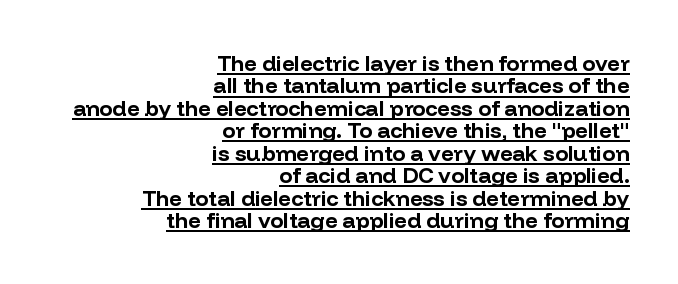
Quick note: not italic, upright. The leading is snug, giving the passage a crowded texture. Nothing unusual about the tracking: characters are spaced as the font intends. Compared with undecorated copy, this sample adds a rule below the words.
